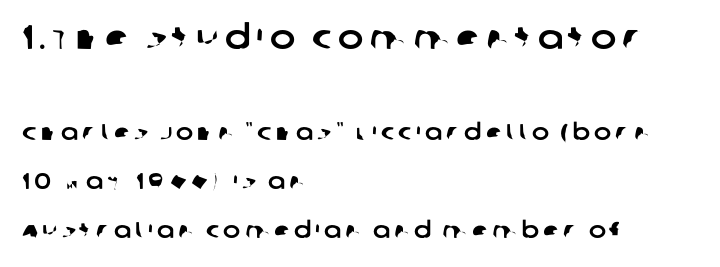
Q: Is the typeface a serif or a sans-serif typeface? A: Sans-serif.
Q: Is the text underlined? A: No.
Q: How is the paragraph aligned? A: Left-aligned.
Q: Is the spacing between lines tight, normal or loose? A: Loose.
Q: Which block of text is set in a larger size, the first (top) or the second (bottom)? A: The first (top) one.
Q: Width (condensed, normal, or wide)? A: Normal.
Q: Stroke contrast? A: Low.
Q: x-height? A: Large.
Q: Monospaced? A: No.
